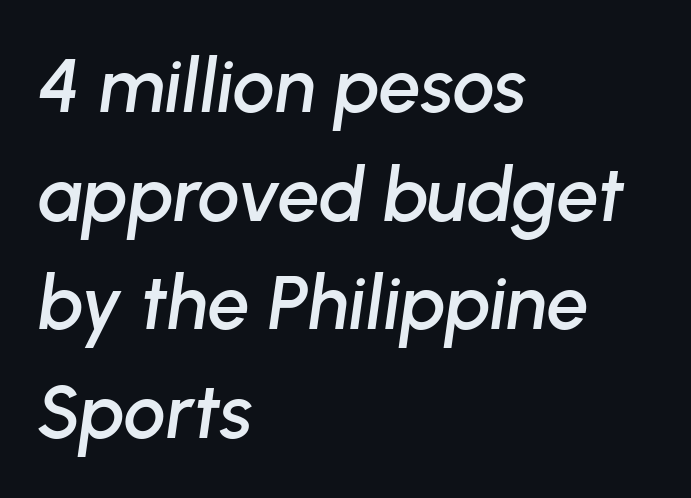
{"italic": "yes", "lean": "right", "slant_degrees": 8, "width": "normal", "stroke_contrast": "low", "x_height": "medium", "monospaced": "no", "underline": "no", "align": "left", "line_spacing": "normal", "line_spacing_ratio": 1.45, "letter_spacing": "normal", "letter_spacing_em": 0.0, "glyph_px": 75}
